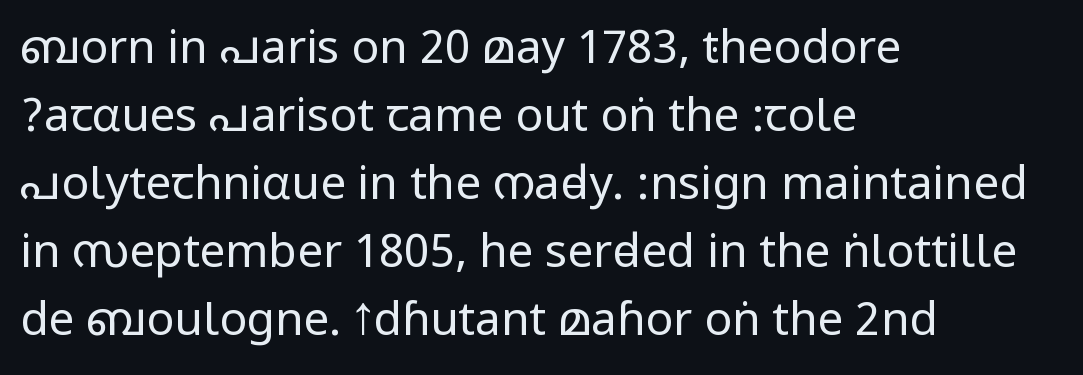
Q: Is the text bold? A: No.
Q: Is the text italic (slanted)? A: No, it is upright.
Q: Is the typeface a serif or a sans-serif typeface? A: Sans-serif.
Q: Is the text underlined? A: No.
Q: How is the paragraph aligned? A: Left-aligned.
Q: Is the spacing between letters normal or unusually wide? A: Normal.
Q: Is the spacing between lines tight, normal or loose? A: Normal.
Q: Width (condensed, normal, or wide)? A: Condensed.
Q: Stroke contrast? A: Low.
